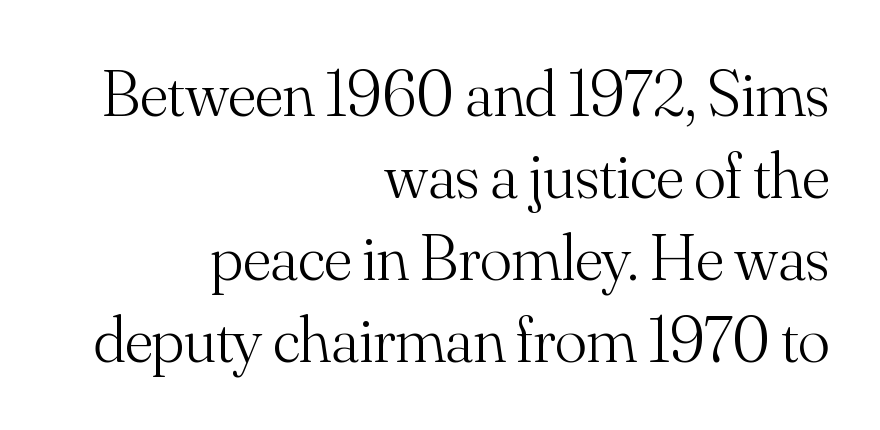
The image shows 66 px light serif type, upright; set right-aligned, line spacing 1.24x, normal letter spacing, not underlined; medium stroke contrast and a small x-height.
